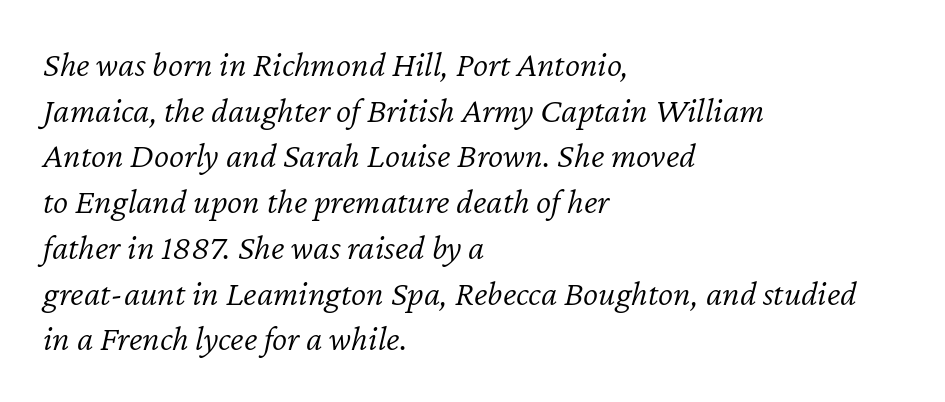
{"italic": "yes", "lean": "right", "slant_degrees": 12, "bold": "no", "weight": "light", "width": "normal", "stroke_contrast": "low", "x_height": "medium", "monospaced": "no", "underline": "no", "align": "left", "line_spacing": "normal", "line_spacing_ratio": 1.27, "letter_spacing": "normal", "letter_spacing_em": 0.0, "glyph_px": 36}
